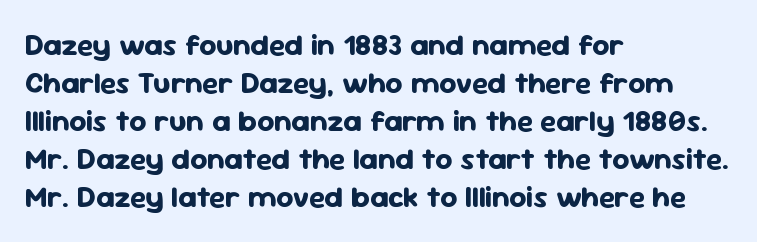
{"serif": "no", "italic": "no", "bold": "yes", "weight": "bold", "width": "normal", "stroke_contrast": "low", "x_height": "medium", "monospaced": "no", "underline": "no", "align": "left", "line_spacing": "normal", "line_spacing_ratio": 1.27, "letter_spacing": "normal", "letter_spacing_em": 0.0, "glyph_px": 30}
